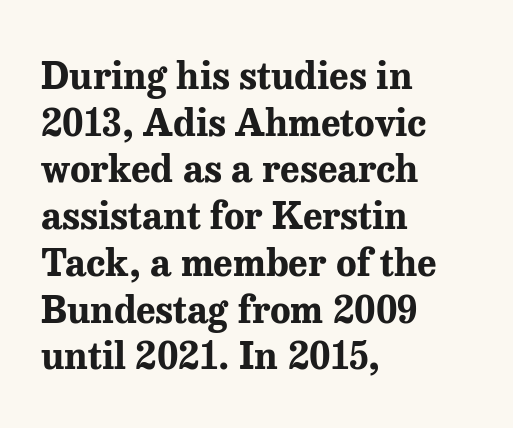
No word sits above an underline. This sample uses plain, unmodified letter spacing. The letters stand upright; this is a roman face. Letterform terminals end in serifs throughout the passage.
